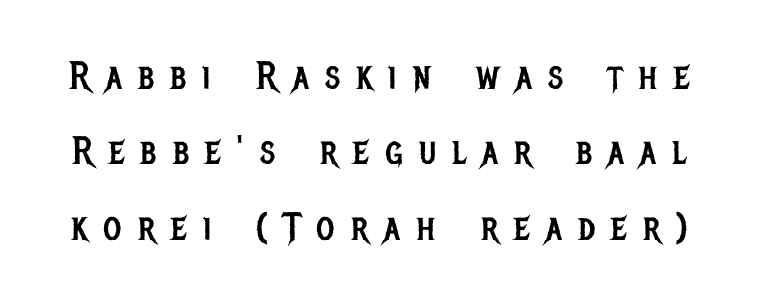
Q: Is the text bold? A: No.
Q: Is the text italic (slanted)? A: No, it is upright.
Q: Is the typeface a serif or a sans-serif typeface? A: Sans-serif.
Q: Is the text underlined? A: No.
Q: Is the spacing between letters normal or unusually wide? A: Unusually wide.
Q: Is the spacing between lines tight, normal or loose? A: Loose.
Q: Width (condensed, normal, or wide)? A: Condensed.
Q: Stroke contrast? A: Low.
Q: x-height? A: Large.
Q: Monospaced? A: No.
